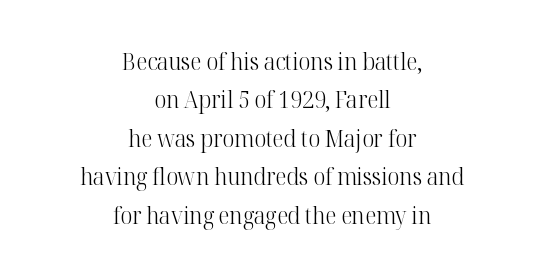
No extra tracking has been applied to these lines. Posture: vertical. Reading down the column, the eye jumps a familiar distance to each next line. The cut favours lightness, reaching ordinary text weight at its darkest. The whitespace from short lines is split evenly between both sides.
